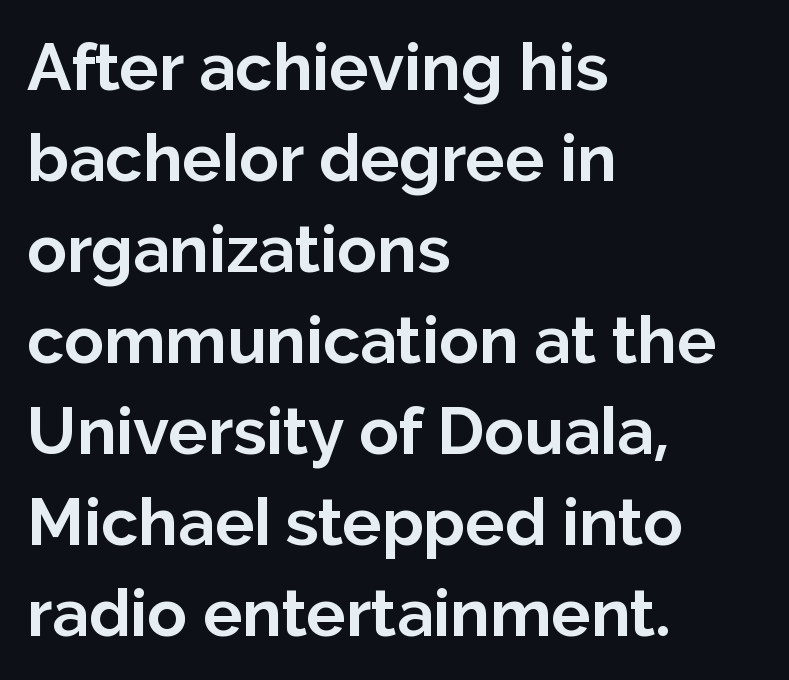
{"serif": "no", "italic": "no", "bold": "yes", "weight": "bold", "width": "normal", "stroke_contrast": "low", "x_height": "medium", "monospaced": "no", "underline": "no", "align": "left", "line_spacing": "normal", "line_spacing_ratio": 1.38, "letter_spacing": "normal", "letter_spacing_em": 0.0, "glyph_px": 66}
